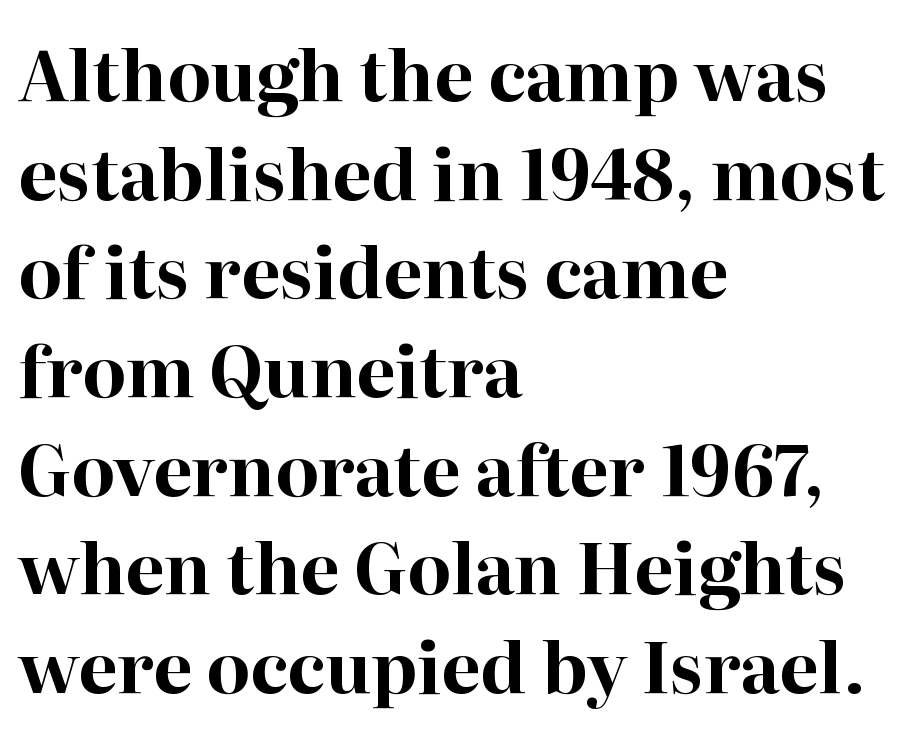
{"serif": "yes", "italic": "no", "bold": "yes", "weight": "bold", "width": "normal", "stroke_contrast": "high", "x_height": "medium", "monospaced": "no", "underline": "no", "align": "left", "line_spacing": "normal", "line_spacing_ratio": 1.41, "letter_spacing": "normal", "letter_spacing_em": 0.0, "glyph_px": 70}
